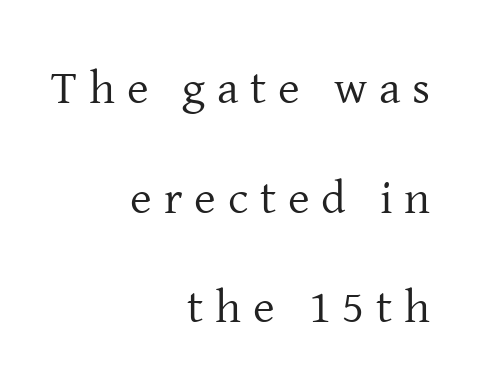
{"serif": "yes", "italic": "no", "bold": "no", "weight": "regular", "width": "normal", "stroke_contrast": "low", "x_height": "medium", "monospaced": "no", "underline": "no", "align": "right", "line_spacing": "loose", "line_spacing_ratio": 2.33, "letter_spacing": "wide", "letter_spacing_em": 0.25, "glyph_px": 47}
